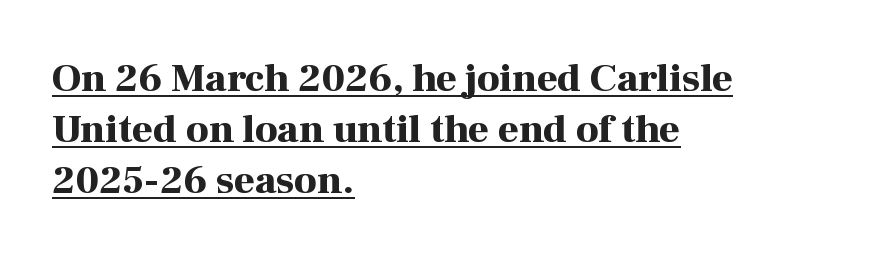
Evenly set lines give the paragraph a standard silhouette. A typographer would call this underscored text. The letters are bold, with thick, heavy strokes. A classic flush-left, rag-right setting is used for this passage. The letters carry serifs — small finishing strokes at the ends of their stems.
